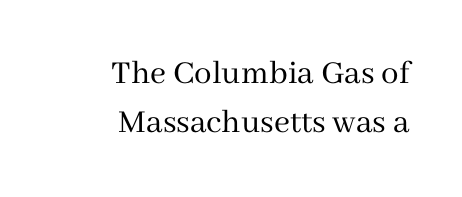
Q: Is the text bold? A: No.
Q: Is the text italic (slanted)? A: No, it is upright.
Q: Is the typeface a serif or a sans-serif typeface? A: Serif.
Q: Is the text underlined? A: No.
Q: How is the paragraph aligned? A: Right-aligned.
Q: Is the spacing between letters normal or unusually wide? A: Normal.
Q: Is the spacing between lines tight, normal or loose? A: Normal.
Q: Width (condensed, normal, or wide)? A: Normal.
Q: Stroke contrast? A: Medium.
Q: x-height? A: Medium.
Q: Monospaced? A: No.
